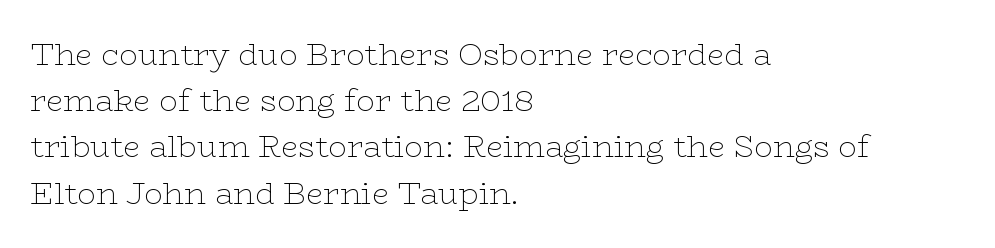
Q: Is the text bold? A: No.
Q: Is the text italic (slanted)? A: No, it is upright.
Q: Is the typeface a serif or a sans-serif typeface? A: Serif.
Q: Is the text underlined? A: No.
Q: How is the paragraph aligned? A: Left-aligned.
Q: Is the spacing between letters normal or unusually wide? A: Normal.
Q: Is the spacing between lines tight, normal or loose? A: Normal.
Q: Width (condensed, normal, or wide)? A: Wide.
Q: Stroke contrast? A: Low.
Q: x-height? A: Medium.
Q: Monospaced? A: No.
